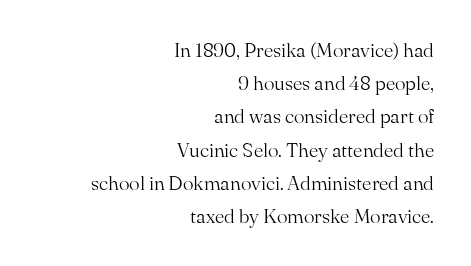
Vertical strokes here are truly vertical. Each word holds together tightly as a unit, with standard inter-letter gaps. Each row of text sits above clean, open space. Weight: in the light-to-regular range. The rendering uses a moderate line-height, typical for paragraphs. Caption: multi-line text, flush right, ragged left.
